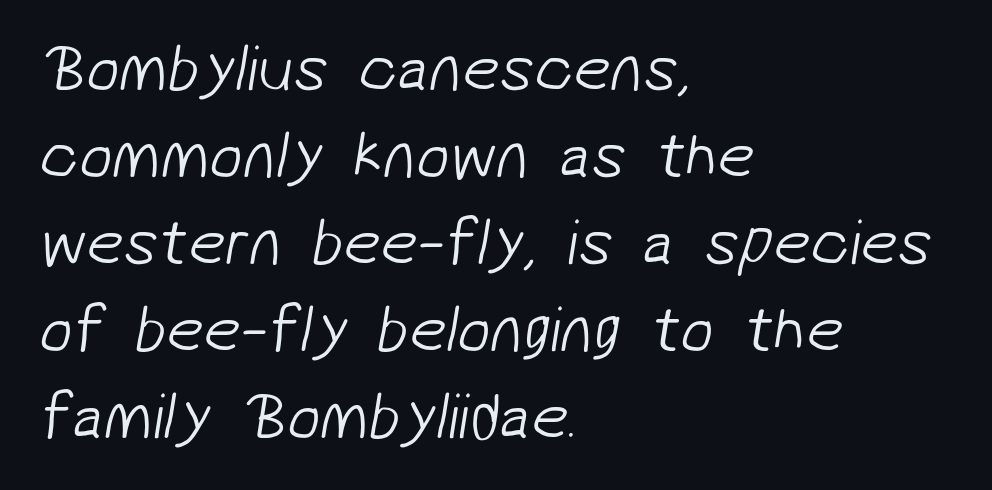
These lines are rendered in a variable-pitch font. Compared with typical paragraphs, the rows here are spaced about the same. This is sans-serif lettering, the kind often seen on screens and signage. Weight: regular or lighter.
